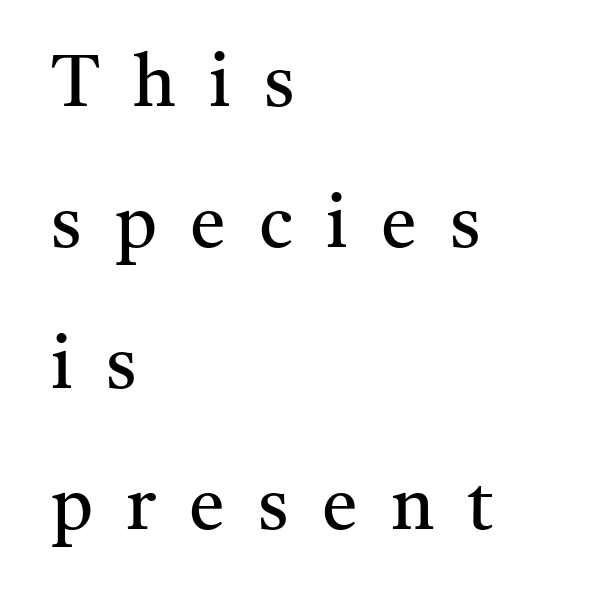
The image shows 72 px regular-weight serif type, upright; set left-aligned, loose line spacing (1.96x), unusually wide letter spacing (+0.46 em), not underlined; medium stroke contrast and a medium x-height.
